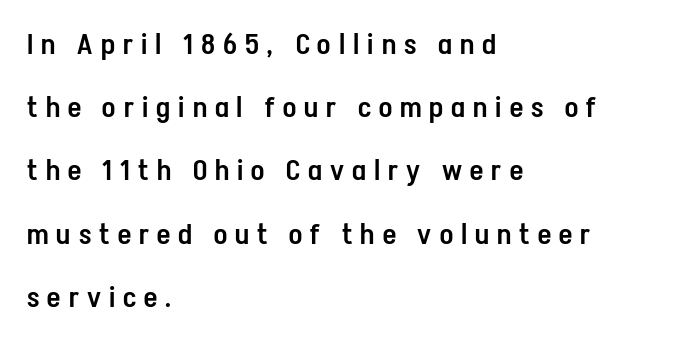
Q: Is the text bold? A: Semi-bold.
Q: Is the text italic (slanted)? A: No, it is upright.
Q: Is the typeface a serif or a sans-serif typeface? A: Sans-serif.
Q: Is the text underlined? A: No.
Q: How is the paragraph aligned? A: Left-aligned.
Q: Is the spacing between letters normal or unusually wide? A: Unusually wide.
Q: Is the spacing between lines tight, normal or loose? A: Loose.
Q: Width (condensed, normal, or wide)? A: Condensed.
Q: Stroke contrast? A: Low.
Q: x-height? A: Medium.
Q: Monospaced? A: No.
